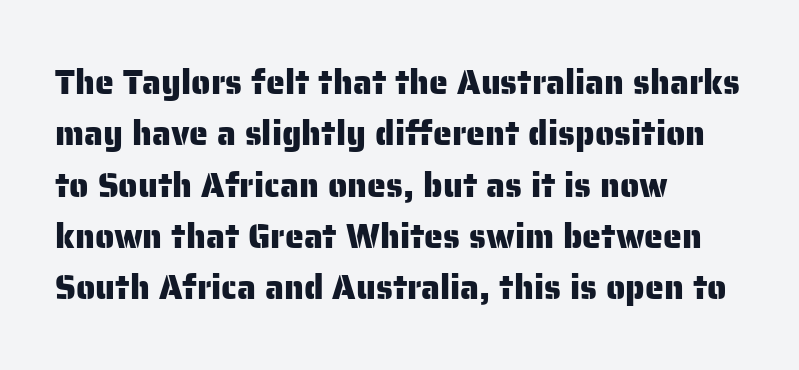
Q: Is the text italic (slanted)? A: No, it is upright.
Q: Is the typeface a serif or a sans-serif typeface? A: Sans-serif.
Q: Is the text underlined? A: No.
Q: How is the paragraph aligned? A: Left-aligned.
Q: Is the spacing between letters normal or unusually wide? A: Normal.
Q: Is the spacing between lines tight, normal or loose? A: Normal.
Q: Width (condensed, normal, or wide)? A: Normal.
Q: Stroke contrast? A: Low.
Q: x-height? A: Medium.
Q: Monospaced? A: No.
